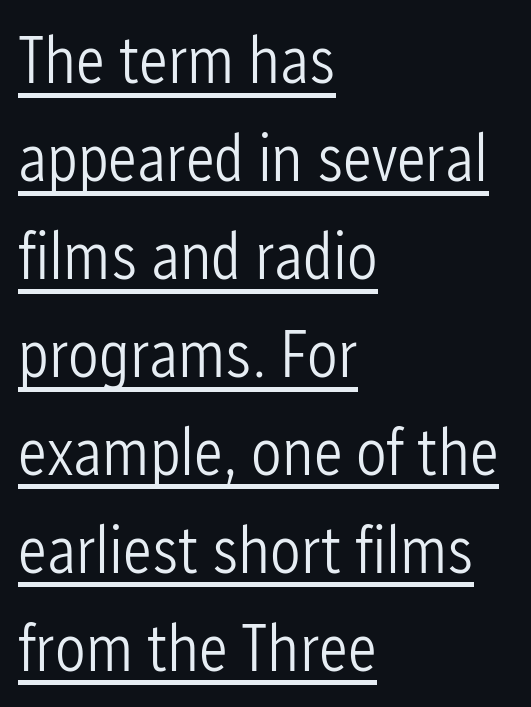
The image shows 68 px light, condensed sans-serif type, upright; set left-aligned, normal line spacing (1.44x), normal letter spacing, underlined; low stroke contrast and a medium x-height.
